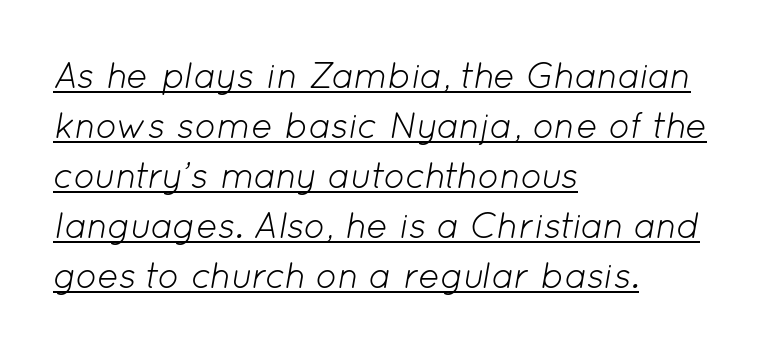
The image shows 36 px light type, italic (leaning right); set left-aligned, normal line spacing (1.39x), normal letter spacing, underlined; low stroke contrast and a medium x-height.
